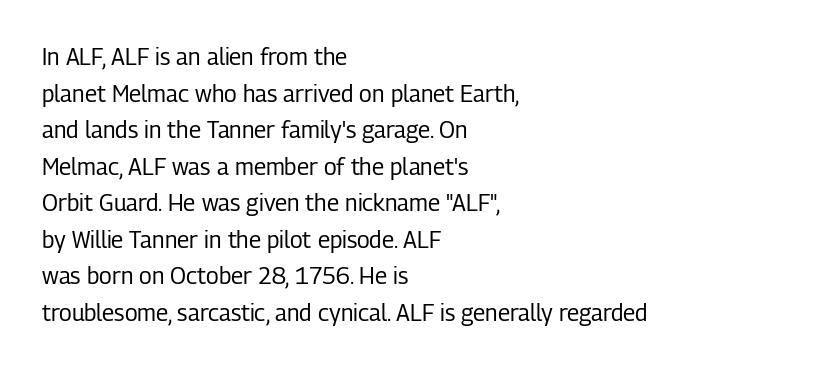
The image shows 23 px text type, upright; set left-aligned, normal line spacing (1.59x), normal letter spacing, not underlined.
